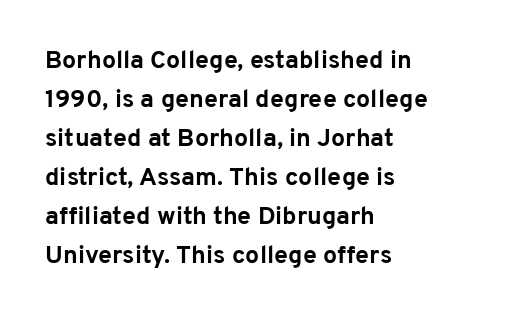
{"italic": "no", "bold": "yes", "underline": "no", "align": "left", "line_spacing": "normal", "line_spacing_ratio": 1.56, "letter_spacing": "normal", "letter_spacing_em": 0.0, "glyph_px": 25}
